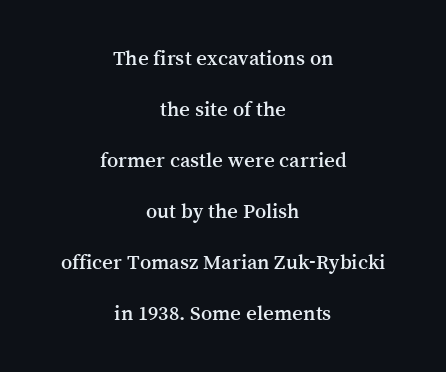
{"italic": "no", "underline": "no", "align": "center", "line_spacing": "loose", "line_spacing_ratio": 2.43, "letter_spacing": "normal", "letter_spacing_em": 0.0, "glyph_px": 21}
